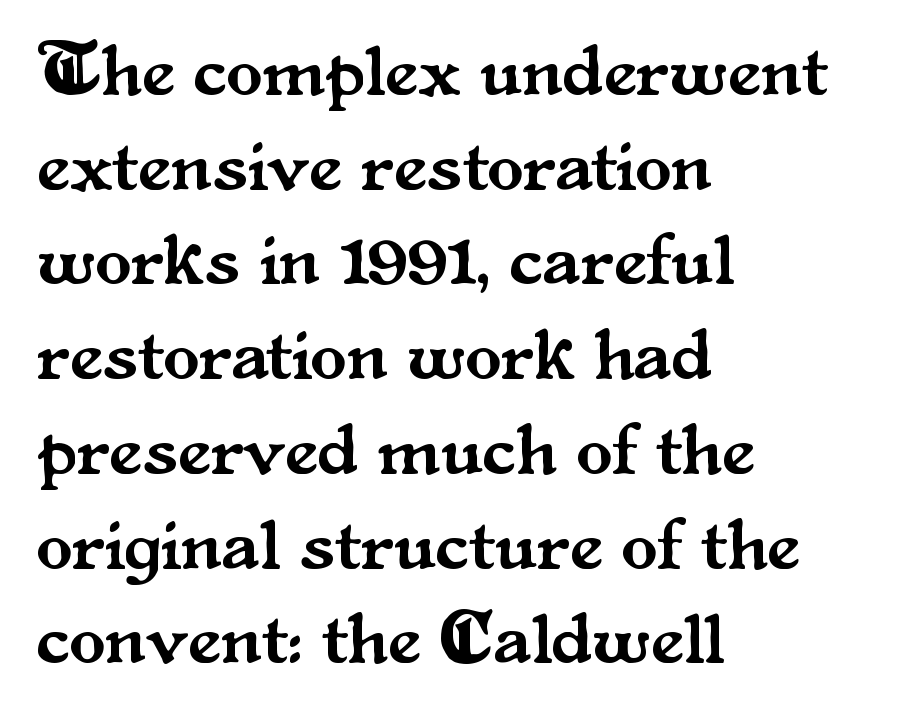
The image shows 74 px serif type, upright; set left-aligned, normal line spacing (1.28x), normal letter spacing, not underlined; medium stroke contrast and a small x-height.
